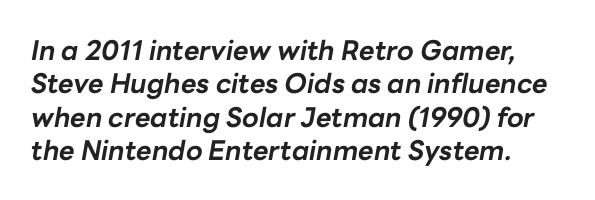
Nothing unusual about the tracking: characters are spaced as the font intends. Posture: slanted. In terms of weight, the rendering is a true, heavy bold. The area under the type is left untouched.
